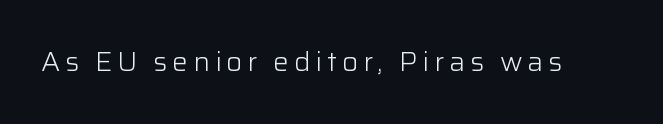
On a weight scale, this lands at 450 or below. The gap between lines stays unmarked. Notice how the stems are strictly vertical — no italics here.
